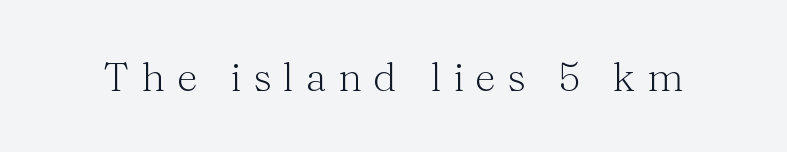
{"serif": "yes", "italic": "no", "bold": "no", "weight": "light", "width": "normal", "stroke_contrast": "medium", "x_height": "medium", "monospaced": "no", "underline": "no", "letter_spacing": "wide", "letter_spacing_em": 0.28, "glyph_px": 41}
